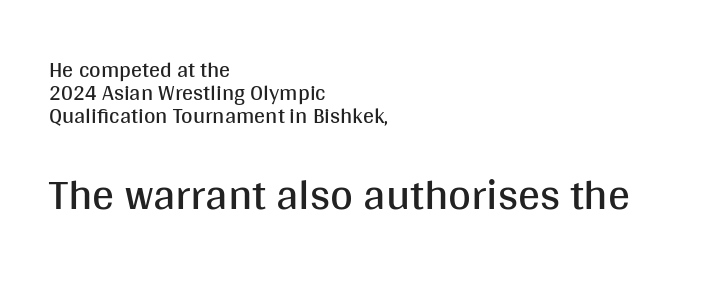
{"serif": "no", "italic": "no", "bold": "no", "weight": "regular", "width": "normal", "stroke_contrast": "medium", "x_height": "large", "monospaced": "no", "underline": "no", "align": "left", "line_spacing": "tight", "line_spacing_ratio": 1.05, "letter_spacing": "normal", "letter_spacing_em": 0.0, "larger_block": "second", "size_ratio": 2.0, "glyph_px": 44}
